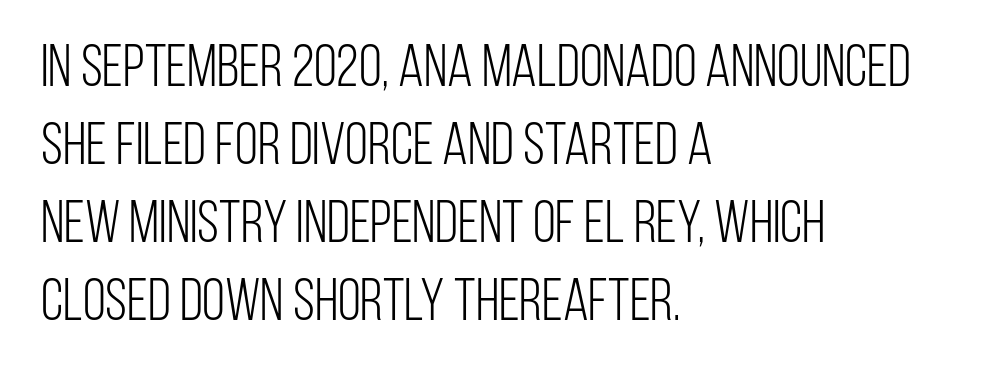
The image shows 59 px light, condensed sans-serif type, upright; set left-aligned, normal line spacing (1.32x), normal letter spacing, not underlined; low stroke contrast and a large x-height.
